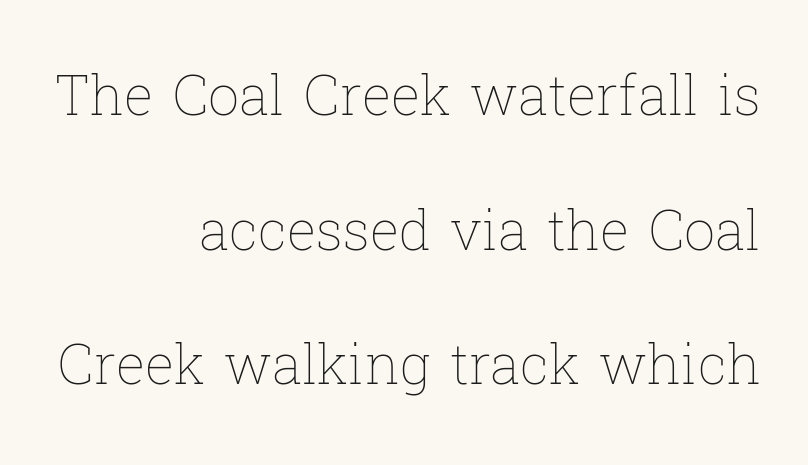
The image shows 55 px thin type, upright; set right-aligned, loose line spacing (2.45x), normal letter spacing, not underlined; low stroke contrast and a medium x-height.
